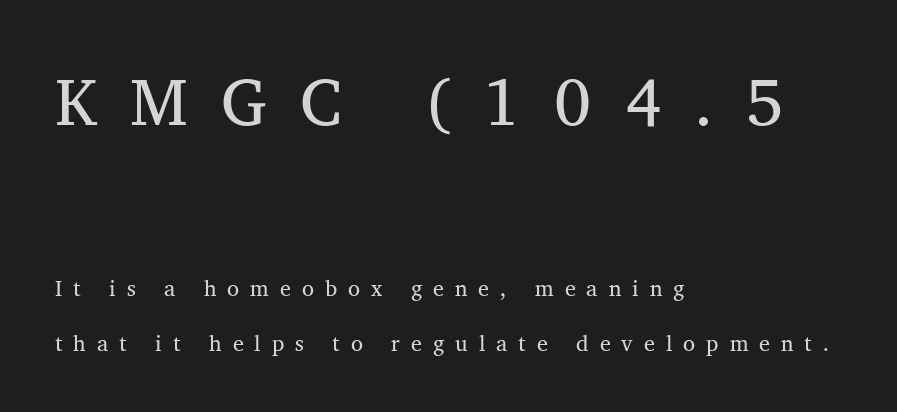
Q: Is the text italic (slanted)? A: No, it is upright.
Q: Is the typeface a serif or a sans-serif typeface? A: Serif.
Q: Is the text underlined? A: No.
Q: How is the paragraph aligned? A: Left-aligned.
Q: Is the spacing between letters normal or unusually wide? A: Unusually wide.
Q: Is the spacing between lines tight, normal or loose? A: Loose.
Q: Which block of text is set in a larger size, the first (top) or the second (bottom)? A: The first (top) one.
Q: Width (condensed, normal, or wide)? A: Normal.
Q: Stroke contrast? A: Medium.
Q: x-height? A: Medium.
Q: Monospaced? A: No.
